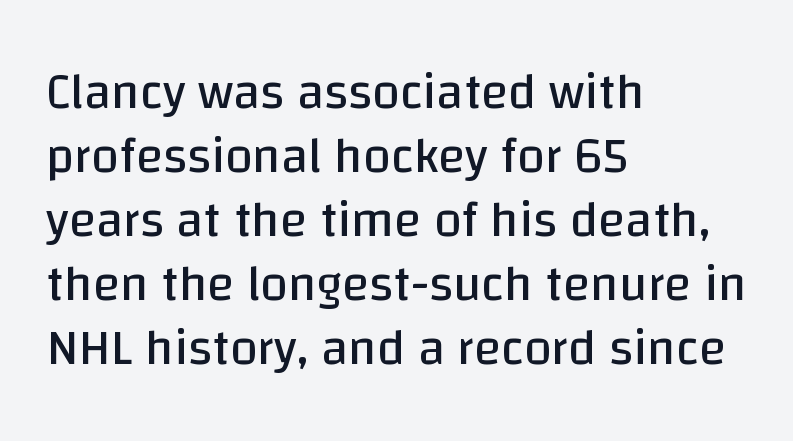
{"serif": "no", "italic": "no", "bold": "no", "weight": "regular", "width": "normal", "stroke_contrast": "low", "x_height": "large", "monospaced": "no", "underline": "no", "align": "left", "line_spacing": "normal", "line_spacing_ratio": 1.28, "letter_spacing": "normal", "letter_spacing_em": 0.0, "glyph_px": 50}
